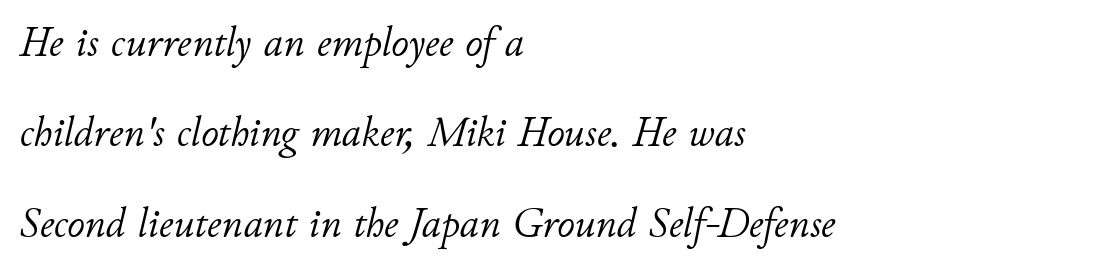
{"italic": "yes", "lean": "right", "slant_degrees": 11, "bold": "no", "weight": "light", "width": "normal", "stroke_contrast": "low", "x_height": "small", "monospaced": "no", "underline": "no", "align": "left", "line_spacing": "loose", "line_spacing_ratio": 2.1, "letter_spacing": "normal", "letter_spacing_em": 0.0, "glyph_px": 43}
